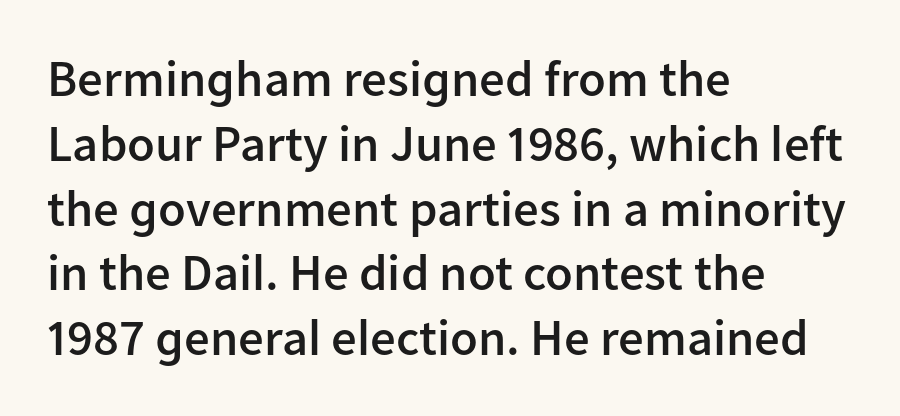
{"serif": "no", "italic": "no", "bold": "semi", "weight": "semibold", "width": "normal", "stroke_contrast": "low", "x_height": "medium", "monospaced": "no", "underline": "no", "align": "left", "line_spacing": "normal", "line_spacing_ratio": 1.27, "letter_spacing": "normal", "letter_spacing_em": 0.0, "glyph_px": 51}
